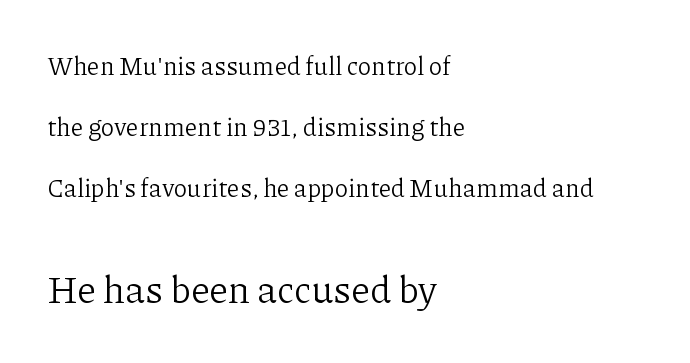
The image shows 38 px light serif type, upright; set left-aligned, loose line spacing (2.44x), normal letter spacing, not underlined; the second (bottom) block is 1.52x larger; low stroke contrast and a medium x-height.
